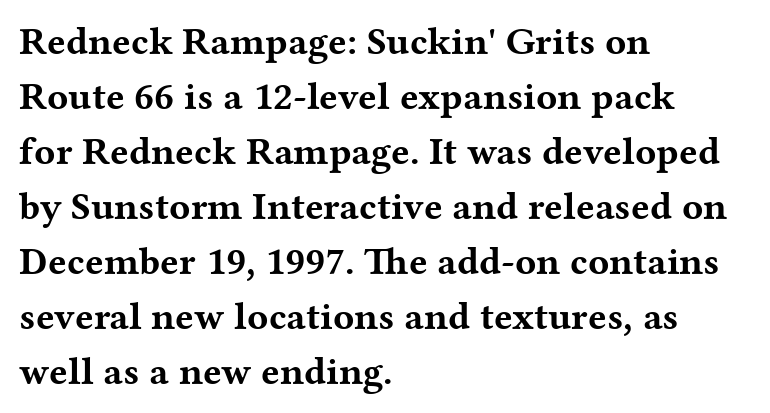
Nothing unusual about the tracking: characters are spaced as the font intends. Baseline-to-baseline distance is the conventional proportion of letter height. Only glyphs here, with clear space below each row. This rendering employs a face with finishing strokes, i.e., a serif. Left-aligned paragraph, ragged on the right.
